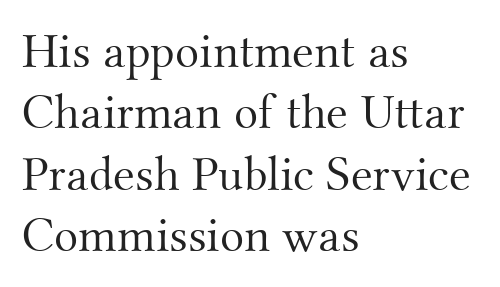
The image shows 50 px light serif type, upright; set left-aligned, line spacing 1.23x, normal letter spacing, not underlined; medium stroke contrast and a small x-height.
